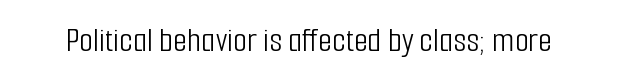
{"serif": "no", "italic": "no", "bold": "no", "weight": "light", "width": "condensed", "stroke_contrast": "low", "x_height": "medium", "monospaced": "no", "underline": "no", "letter_spacing": "normal", "letter_spacing_em": 0.0, "glyph_px": 36}
